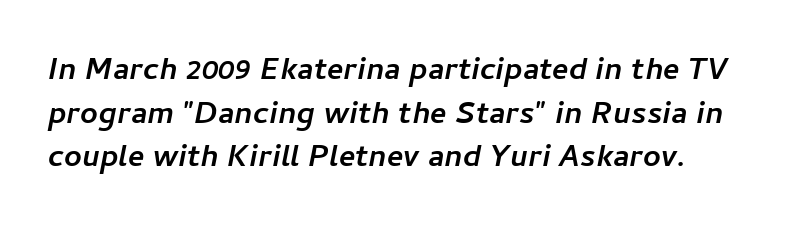
Q: Is the text bold? A: Yes.
Q: Is the text italic (slanted)? A: Yes, it leans right by about 11 degrees.
Q: Is the text underlined? A: No.
Q: Is the spacing between letters normal or unusually wide? A: Normal.
Q: Is the spacing between lines tight, normal or loose? A: Normal.
Q: Width (condensed, normal, or wide)? A: Normal.
Q: Stroke contrast? A: Low.
Q: x-height? A: Medium.
Q: Monospaced? A: No.
